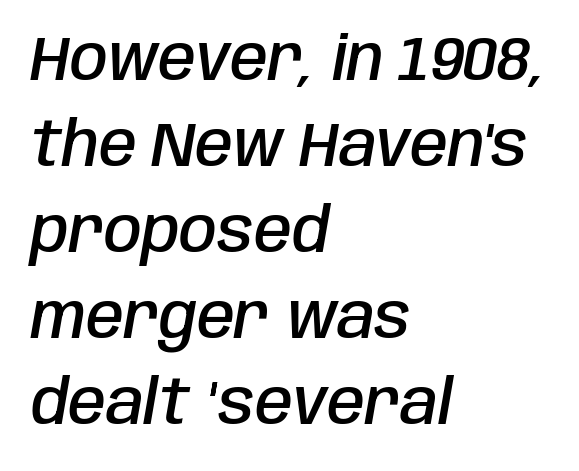
{"italic": "yes", "lean": "right", "slant_degrees": 10, "bold": "semi", "weight": "semibold", "width": "condensed", "stroke_contrast": "low", "x_height": "large", "monospaced": "no", "underline": "no", "align": "left", "line_spacing": "normal", "line_spacing_ratio": 1.41, "letter_spacing": "normal", "letter_spacing_em": 0.0, "glyph_px": 61}
